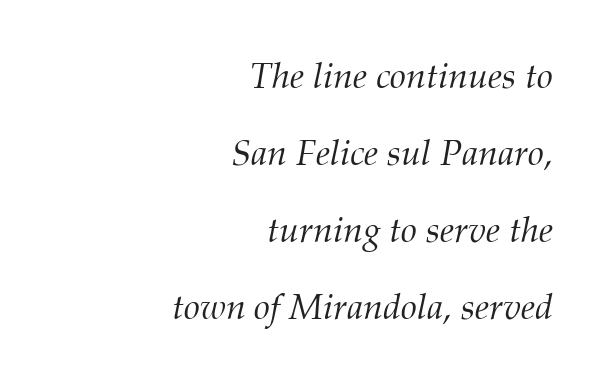
The image shows 36 px light serif type, italic (leaning right); set right-aligned, loose line spacing (2.14x), normal letter spacing, not underlined; medium stroke contrast and a medium x-height.
